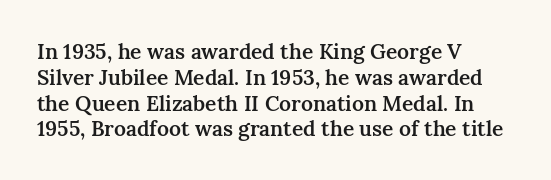
Q: Is the text bold? A: Semi-bold.
Q: Is the text italic (slanted)? A: No, it is upright.
Q: Is the text underlined? A: No.
Q: How is the paragraph aligned? A: Left-aligned.
Q: Is the spacing between letters normal or unusually wide? A: Normal.
